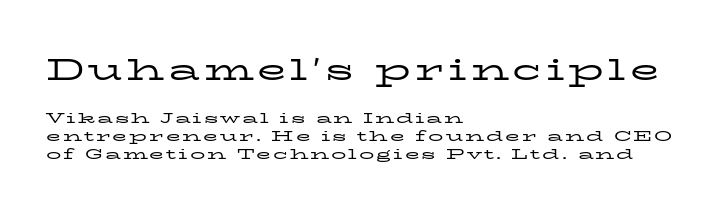
Q: Is the text bold? A: No.
Q: Is the text italic (slanted)? A: No, it is upright.
Q: Is the typeface a serif or a sans-serif typeface? A: Serif.
Q: Is the text underlined? A: No.
Q: How is the paragraph aligned? A: Left-aligned.
Q: Which block of text is set in a larger size, the first (top) or the second (bottom)? A: The first (top) one.
Q: Width (condensed, normal, or wide)? A: Wide.
Q: Stroke contrast? A: Low.
Q: x-height? A: Medium.
Q: Monospaced? A: No.
